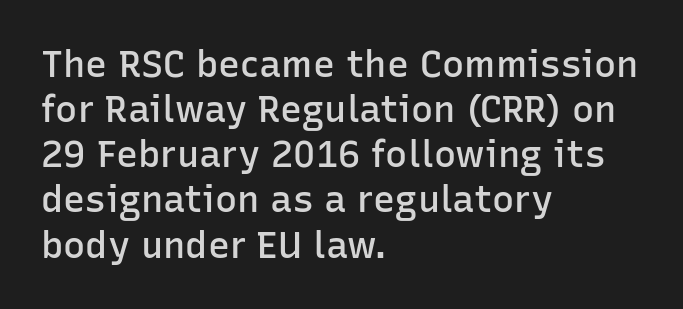
The image shows 37 px semibold sans-serif type, upright; set left-aligned, line spacing 1.22x, normal letter spacing, not underlined; low stroke contrast and a medium x-height.
